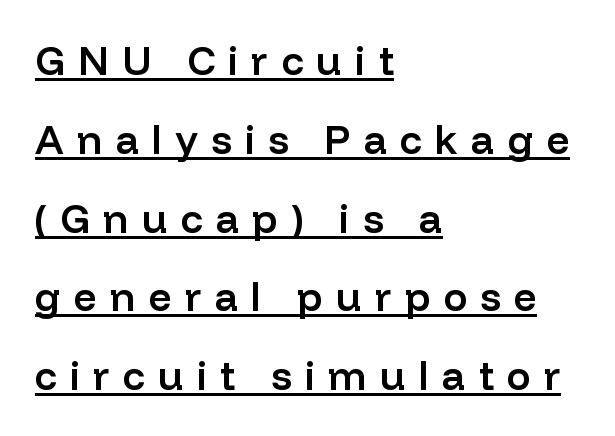
The image shows 40 px semibold sans-serif type, upright; set left-aligned, loose line spacing (1.97x), unusually wide letter spacing (+0.33 em), underlined; low stroke contrast and a medium x-height.
